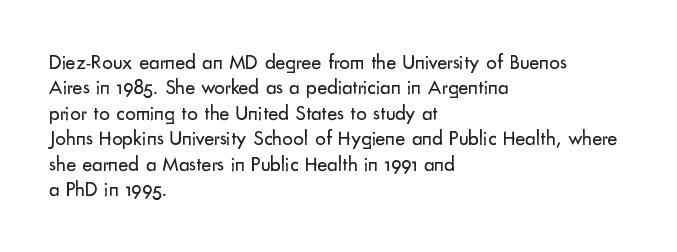
A bare baseline throughout the passage. Line beginnings align vertically; line endings do not. This sample uses plain, unmodified letter spacing. Posture: straight, roman, zero tilt. Is this a heavy cut? Hardly; it is regular or lighter.
